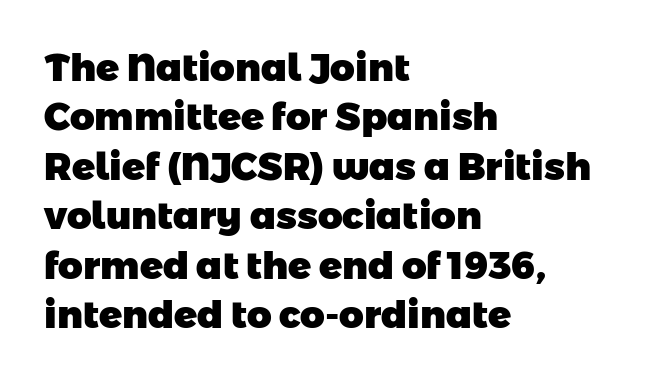
The image shows 38 px heavy sans-serif type; set left-aligned, normal line spacing (1.3x), normal letter spacing, not underlined; low stroke contrast and a medium x-height.
